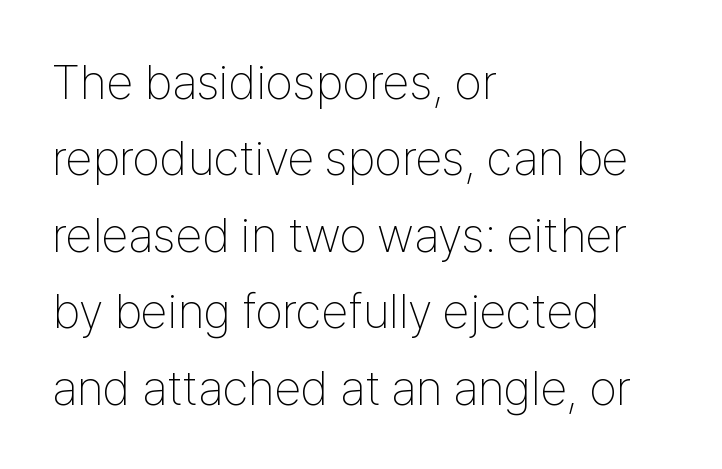
Left-aligned paragraph, ragged on the right. The horizontal fit of the characters is conventional and even. The rendering shows plain stroke endings on the letterforms — a sans-serif design. Type without underlining.
